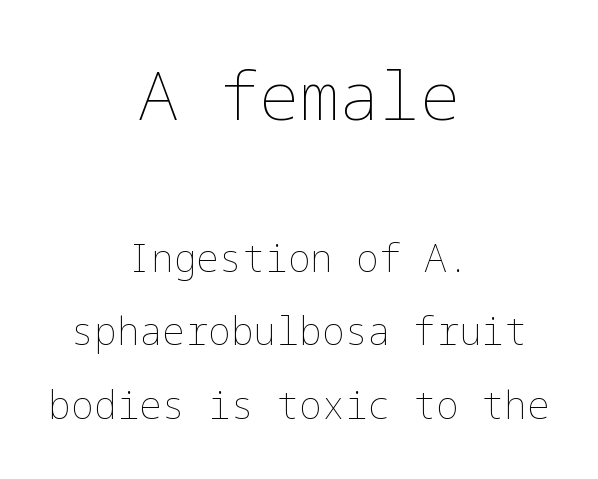
Any mark beneath the type? The region is blank. Quick note: interline space is abundant. Italic? Not at all — the glyphs are vertical. The tracking reads as untouched default to a designer's eye. The upper block of text is set noticeably larger than the block beneath it.
